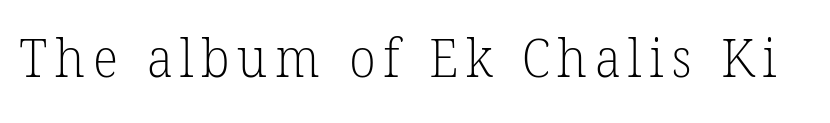
Q: Is the text bold? A: No.
Q: Is the typeface a serif or a sans-serif typeface? A: Serif.
Q: Is the text underlined? A: No.
Q: Width (condensed, normal, or wide)? A: Normal.
Q: Stroke contrast? A: Low.
Q: x-height? A: Medium.
Q: Monospaced? A: No.
